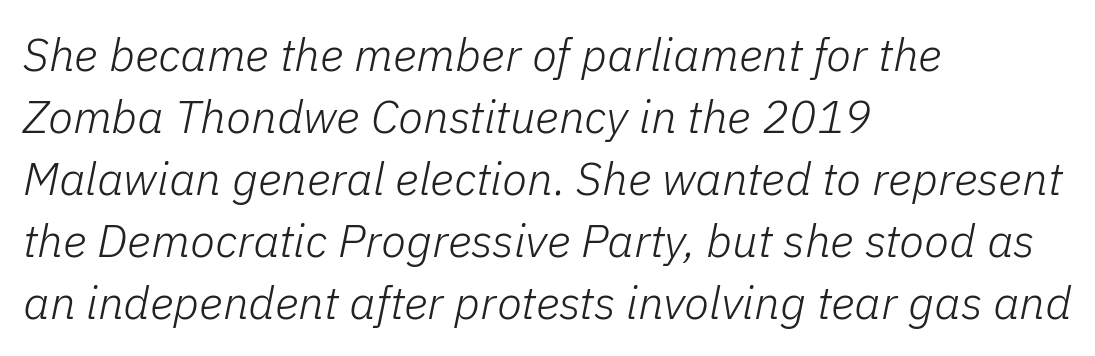
The image shows 46 px light type, italic (leaning right); set left-aligned, normal line spacing (1.35x), normal letter spacing, not underlined; low stroke contrast and a medium x-height.
